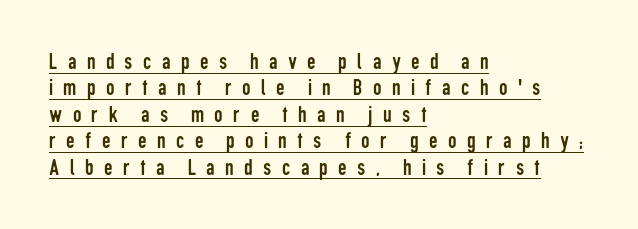
The image shows 24 px text type, upright; set left-aligned, tight line spacing (1.1x), unusually wide letter spacing (+0.43 em), underlined.
